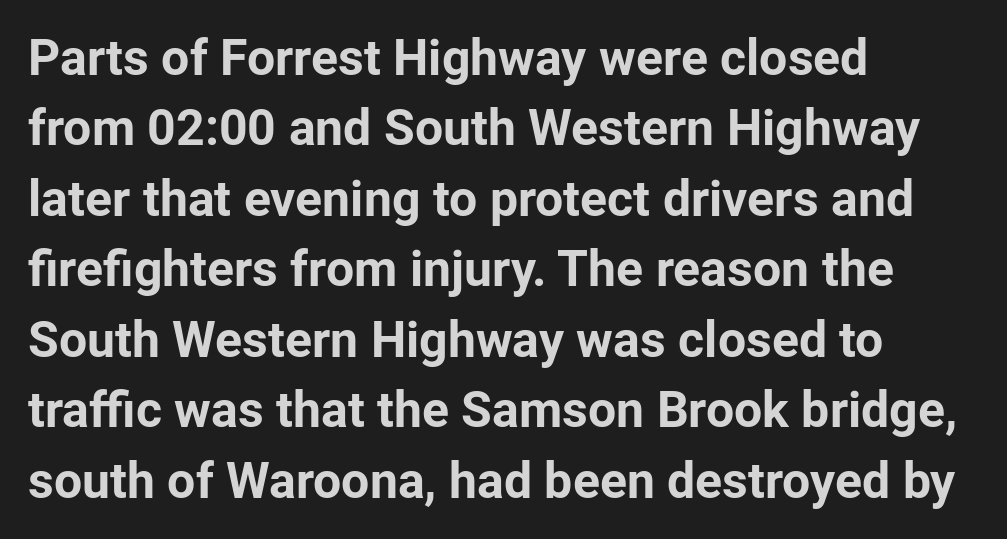
{"serif": "no", "italic": "no", "bold": "yes", "weight": "bold", "width": "normal", "stroke_contrast": "low", "x_height": "medium", "monospaced": "no", "underline": "no", "align": "left", "line_spacing": "normal", "line_spacing_ratio": 1.41, "letter_spacing": "normal", "letter_spacing_em": 0.0, "glyph_px": 50}
